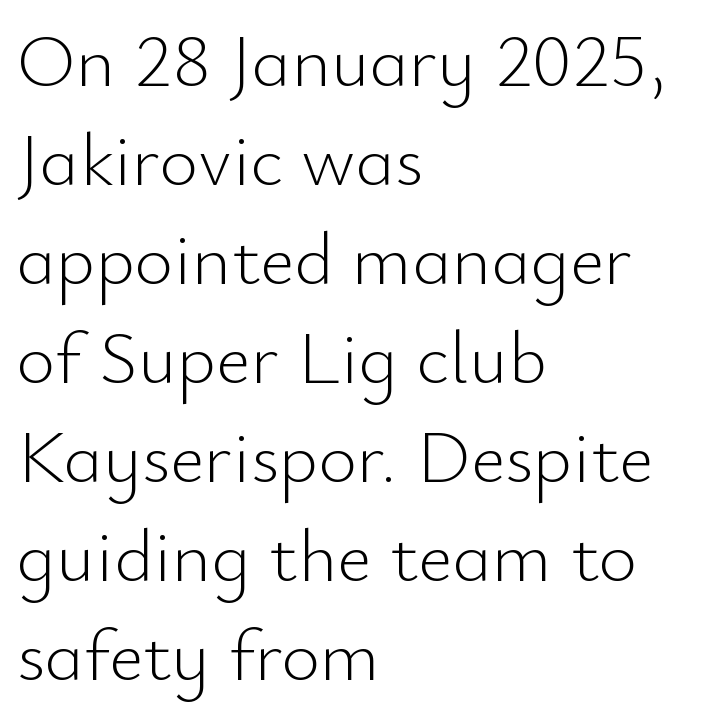
Q: Is the text bold? A: No.
Q: Is the text italic (slanted)? A: No, it is upright.
Q: Is the typeface a serif or a sans-serif typeface? A: Sans-serif.
Q: Is the text underlined? A: No.
Q: How is the paragraph aligned? A: Left-aligned.
Q: Is the spacing between letters normal or unusually wide? A: Normal.
Q: Is the spacing between lines tight, normal or loose? A: Normal.
Q: Width (condensed, normal, or wide)? A: Normal.
Q: Stroke contrast? A: Low.
Q: x-height? A: Small.
Q: Monospaced? A: No.
